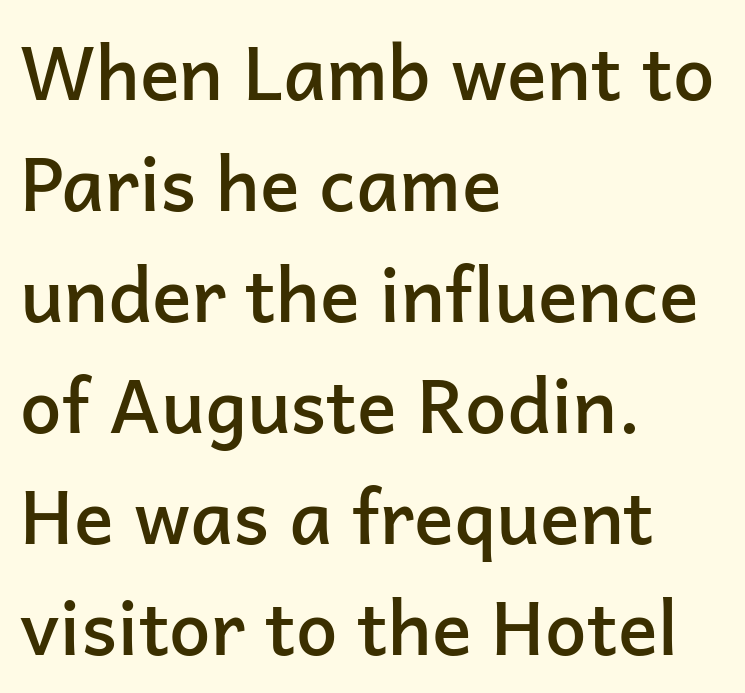
The image shows 74 px semibold sans-serif type, upright; set left-aligned, normal line spacing (1.5x), normal letter spacing, not underlined; low stroke contrast and a medium x-height.
